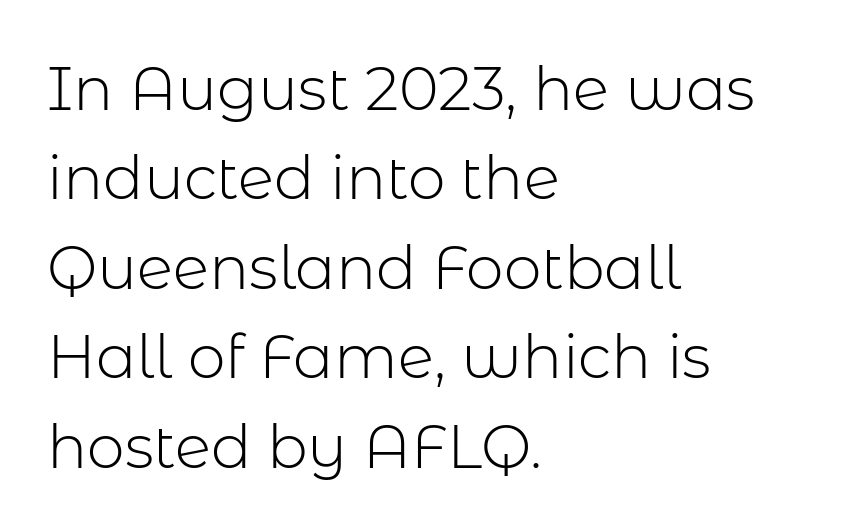
The image shows 60 px light sans-serif type, upright; set left-aligned, normal line spacing (1.49x), normal letter spacing, not underlined; low stroke contrast and a medium x-height.
